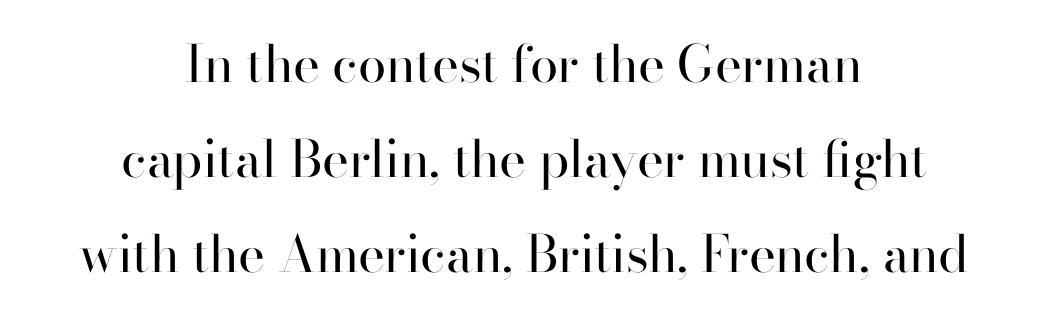
{"serif": "yes", "italic": "no", "bold": "no", "weight": "regular", "width": "normal", "stroke_contrast": "high", "x_height": "small", "monospaced": "no", "underline": "no", "align": "center", "line_spacing_ratio": 1.86, "letter_spacing": "normal", "letter_spacing_em": 0.0, "glyph_px": 51}
